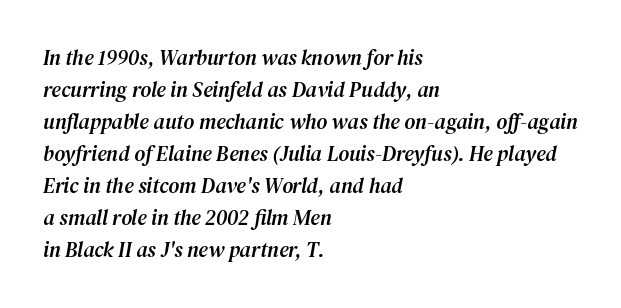
Quick note: italic. Lines of text with bare space underneath. The paragraph has a hard left edge and a soft right edge. Whoever set this chose a conventional vertical rhythm.
